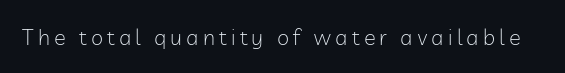
Q: Is the text bold? A: No.
Q: Is the text italic (slanted)? A: No, it is upright.
Q: Is the text underlined? A: No.
